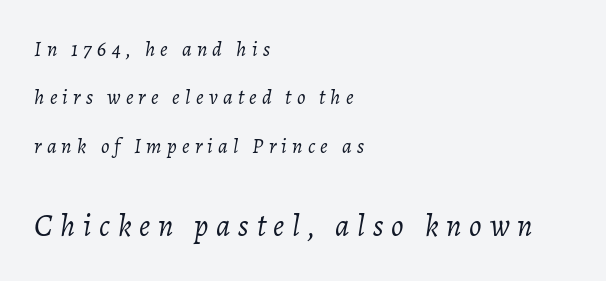
Q: Is the text bold? A: No.
Q: Is the text italic (slanted)? A: Yes, it leans right by about 7 degrees.
Q: Is the text underlined? A: No.
Q: How is the paragraph aligned? A: Left-aligned.
Q: Is the spacing between letters normal or unusually wide? A: Unusually wide.
Q: Is the spacing between lines tight, normal or loose? A: Loose.
Q: Which block of text is set in a larger size, the first (top) or the second (bottom)? A: The second (bottom) one.
Q: Width (condensed, normal, or wide)? A: Normal.
Q: Stroke contrast? A: Low.
Q: x-height? A: Medium.
Q: Monospaced? A: No.
